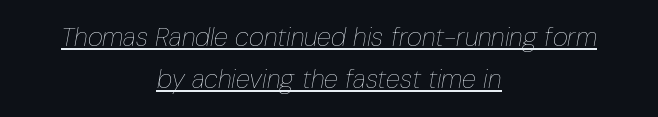
The face used here is rendered with its standard letterfit. The rag falls on both sides of this text block equally. Vertical spacing — default. No heavy texture on the line: the type isn't bold. Notice how the stems are inclined rather than vertical — that's the hallmark of italics.
